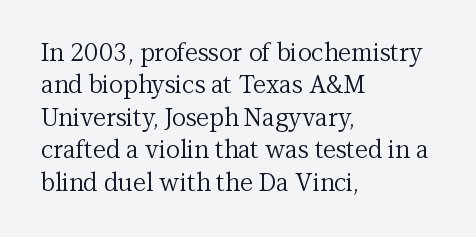
The typesetter chose a ragged-right arrangement here. In terms of letterspacing, this is plain default setting. Descenders hang freely into open space. A typesetter would call this leading conventional body-copy spacing. Stems and bowls with no extra thickness — not bold.
